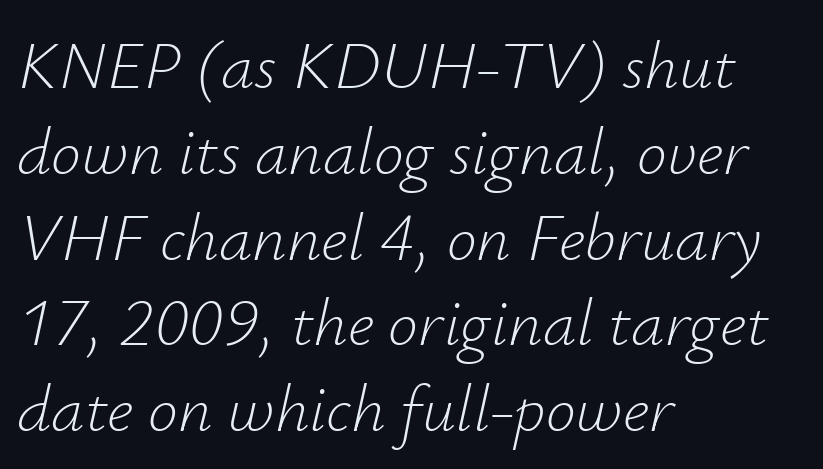
Caption: standard tracking, unaltered. In CSS terms this would be text-align: left. Students, observe: this is what conventionally led text looks like. The font's italic variant was chosen for this text.
